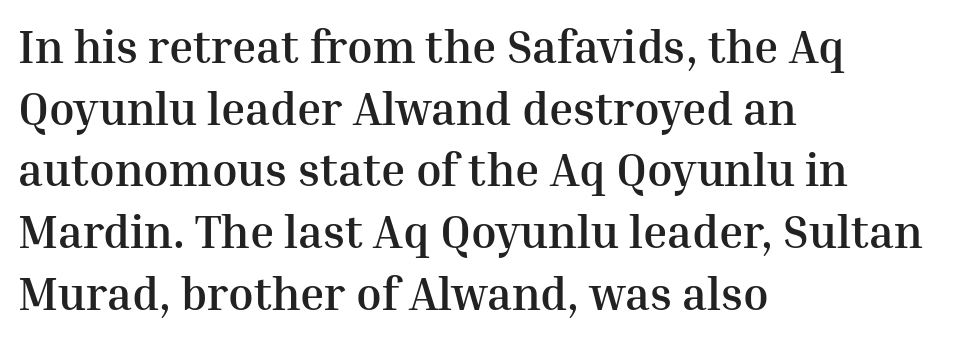
Q: Is the text bold? A: Yes.
Q: Is the text italic (slanted)? A: No, it is upright.
Q: Is the typeface a serif or a sans-serif typeface? A: Serif.
Q: Is the text underlined? A: No.
Q: How is the paragraph aligned? A: Left-aligned.
Q: Is the spacing between letters normal or unusually wide? A: Normal.
Q: Is the spacing between lines tight, normal or loose? A: Normal.
Q: Width (condensed, normal, or wide)? A: Normal.
Q: Stroke contrast? A: Medium.
Q: x-height? A: Medium.
Q: Monospaced? A: No.
